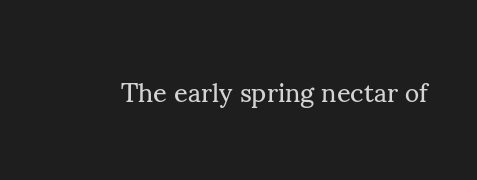
The image shows 27 px text type, upright; set normal letter spacing, not underlined.
